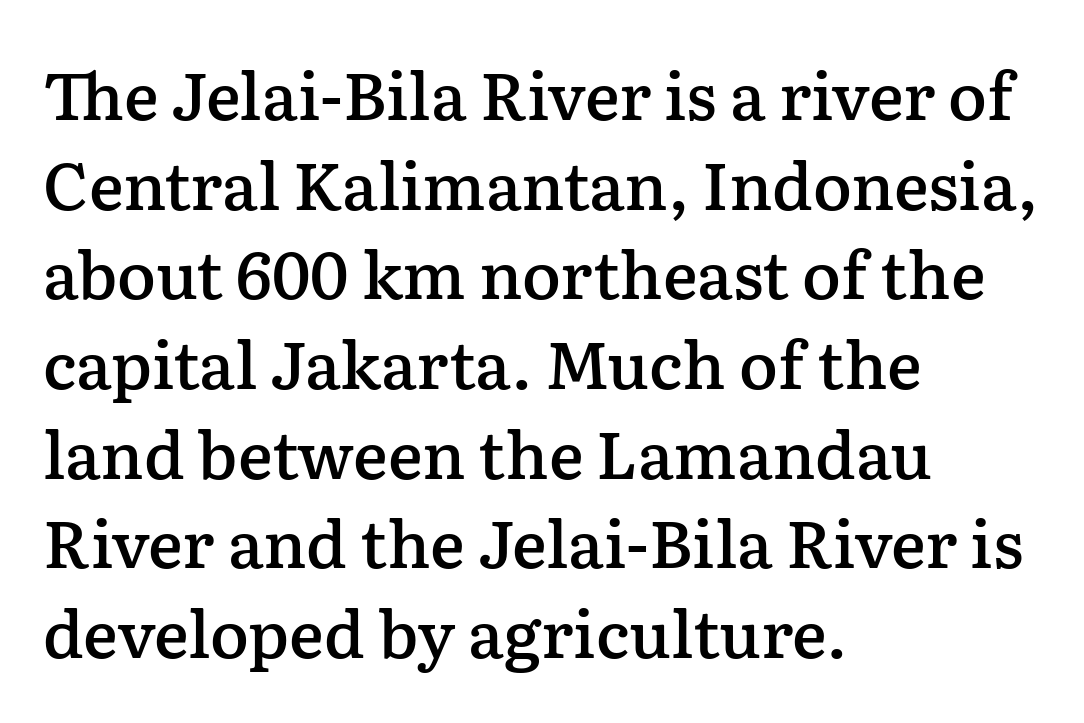
Characters remain perfectly vertical along every line. The sample has been set in demibold, a notch under bold. Proportional: the letters do not fall into vertical columns. Just letters on the line, the space beneath them empty. The typeface chosen for these lines features serifs. What stands out about the letter spacing? Nothing — it is the standard amount.
